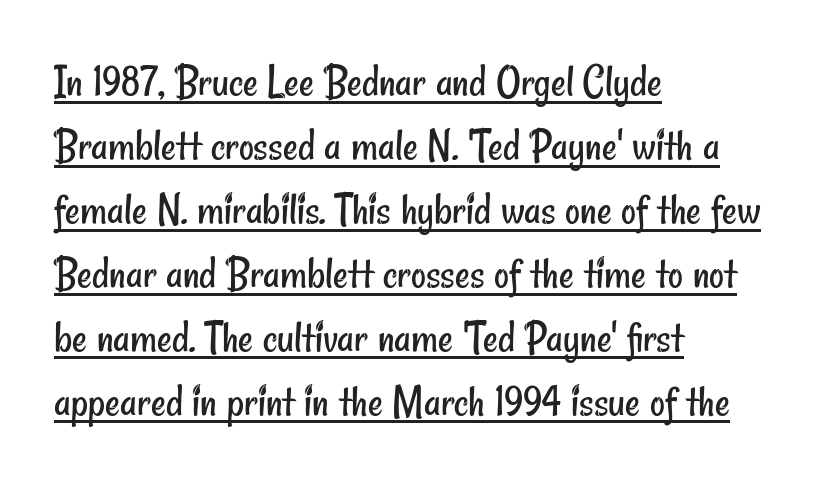
Q: Is the text bold? A: No.
Q: Is the typeface a serif or a sans-serif typeface? A: Sans-serif.
Q: Is the text underlined? A: Yes.
Q: How is the paragraph aligned? A: Left-aligned.
Q: Is the spacing between letters normal or unusually wide? A: Normal.
Q: Is the spacing between lines tight, normal or loose? A: Normal.
Q: Width (condensed, normal, or wide)? A: Condensed.
Q: Stroke contrast? A: Low.
Q: x-height? A: Small.
Q: Monospaced? A: No.
